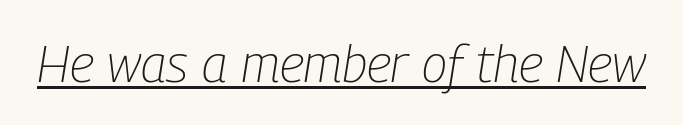
Is this a heavy cut? Hardly; it is regular or lighter. The rendering keeps characters at their native spacing. Underlining? Definitely there. Compared with ordinary roman type, these characters are visibly tilted.
